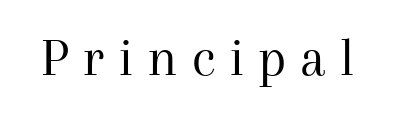
The image shows 56 px regular-weight serif type, upright; set unusually wide letter spacing (+0.25 em), not underlined; medium stroke contrast and a medium x-height.
